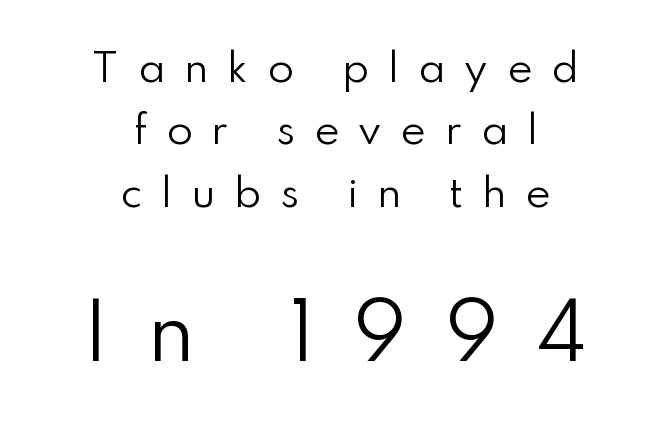
The image shows 75 px regular-weight sans-serif type, upright; set centered, normal line spacing (1.64x), unusually wide letter spacing (+0.5 em), not underlined; the second (bottom) block is 1.97x larger; low stroke contrast and a small x-height.
